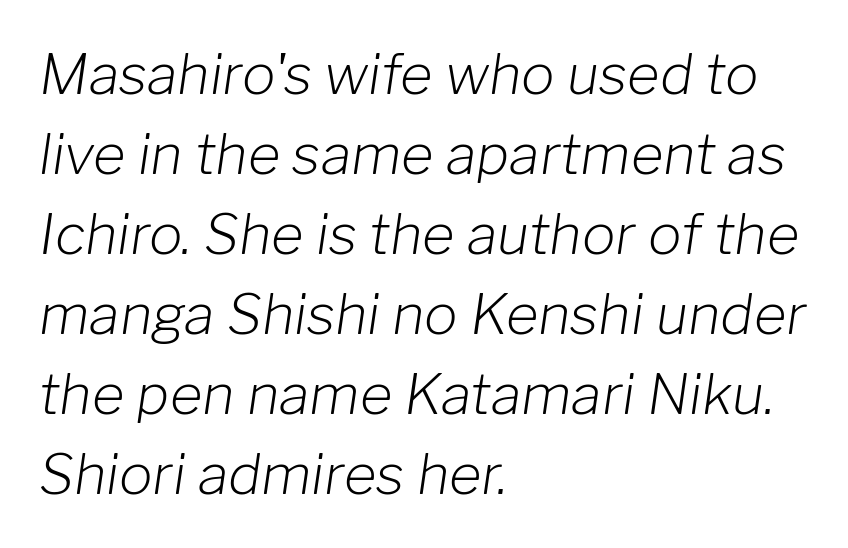
The image shows 56 px light type, italic (leaning right); set left-aligned, normal line spacing (1.43x), normal letter spacing, not underlined; low stroke contrast and a medium x-height.
